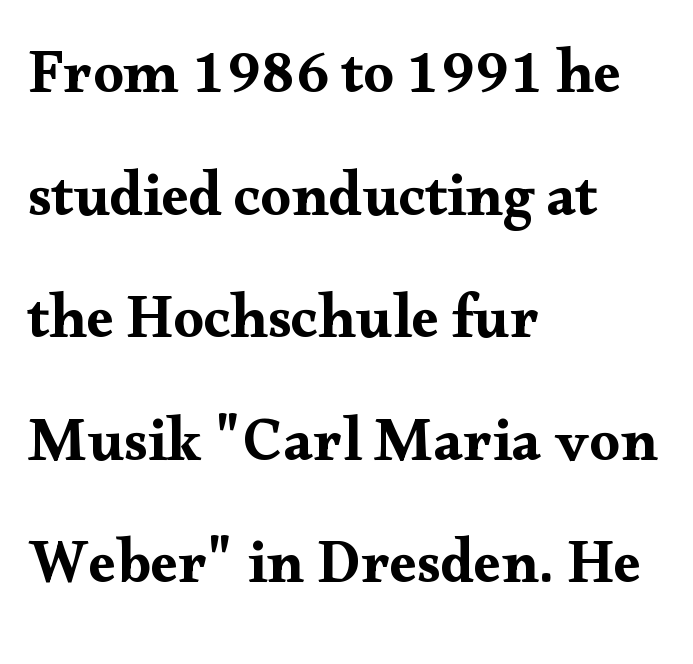
The image shows 61 px wide serif type, upright; set left-aligned, loose line spacing (2.01x), normal letter spacing, not underlined; medium stroke contrast and a small x-height.
